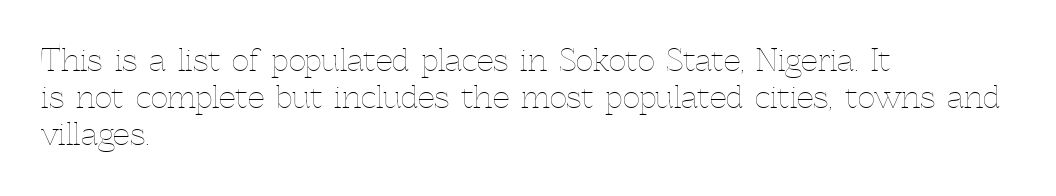
{"italic": "no", "bold": "no", "weight": "thin", "width": "normal", "x_height": "medium", "monospaced": "no", "underline": "no", "align": "left", "line_spacing_ratio": 1.24, "letter_spacing": "normal", "letter_spacing_em": 0.0, "glyph_px": 30}
